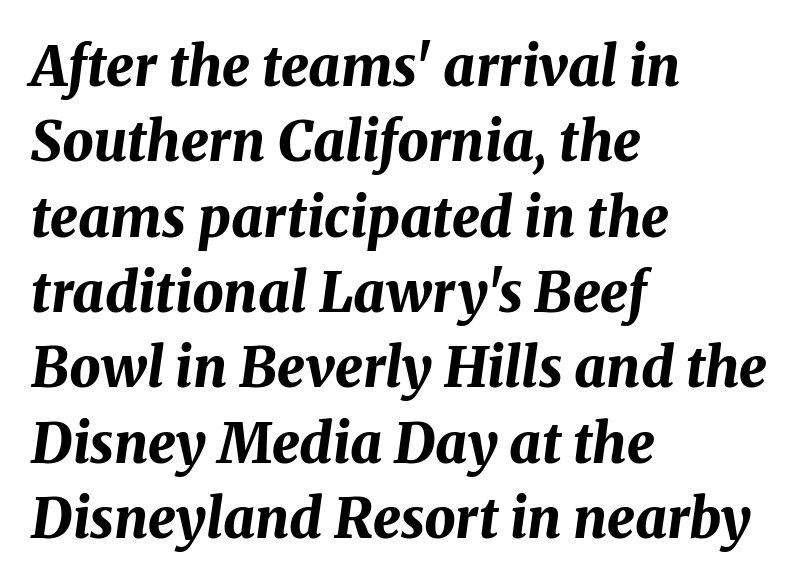
Q: Is the text bold? A: Yes.
Q: Is the text italic (slanted)? A: Yes, it leans right by about 8 degrees.
Q: Is the text underlined? A: No.
Q: How is the paragraph aligned? A: Left-aligned.
Q: Is the spacing between letters normal or unusually wide? A: Normal.
Q: Is the spacing between lines tight, normal or loose? A: Normal.
Q: Width (condensed, normal, or wide)? A: Normal.
Q: Stroke contrast? A: Medium.
Q: x-height? A: Medium.
Q: Monospaced? A: No.
